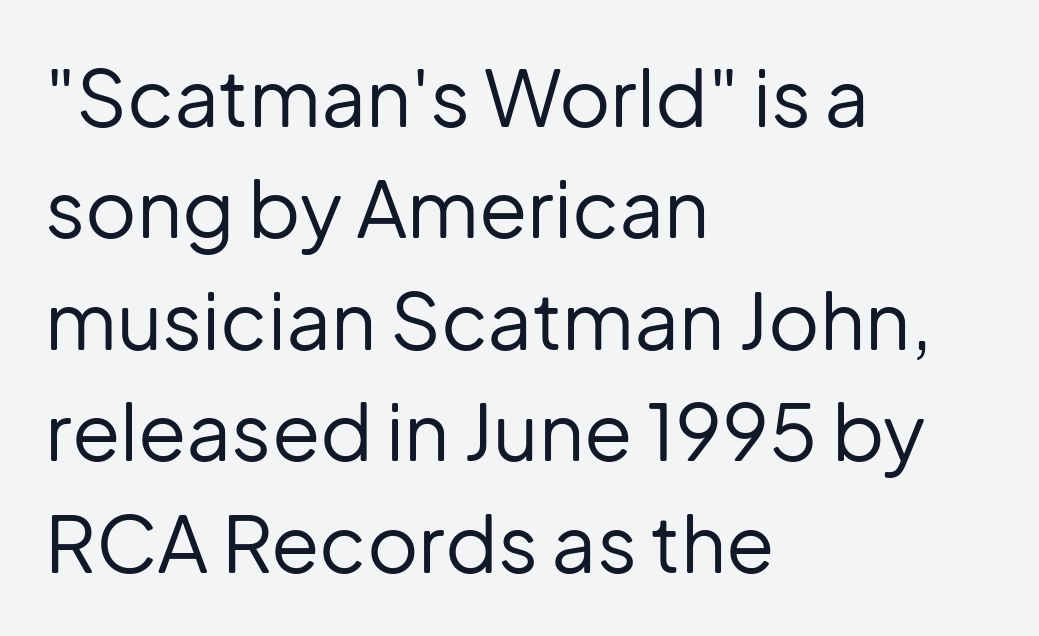
{"serif": "no", "italic": "no", "bold": "no", "weight": "regular", "width": "normal", "stroke_contrast": "low", "x_height": "medium", "monospaced": "no", "underline": "no", "align": "left", "line_spacing": "normal", "line_spacing_ratio": 1.41, "letter_spacing": "normal", "letter_spacing_em": 0.0, "glyph_px": 79}
